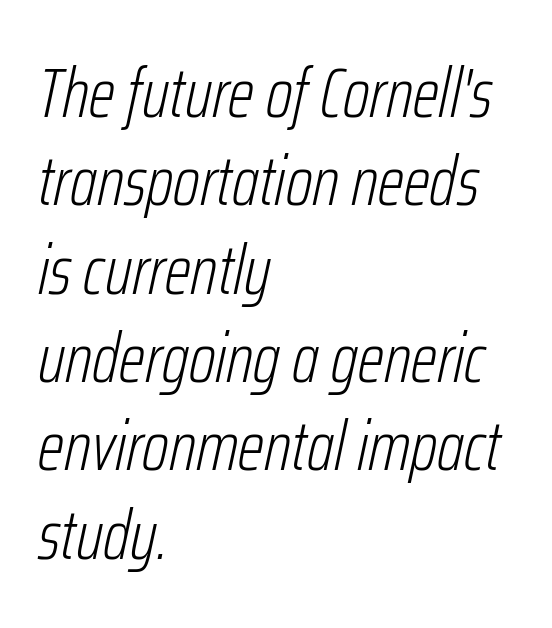
Q: Is the text bold? A: No.
Q: Is the text italic (slanted)? A: Yes, it leans right by about 12 degrees.
Q: Is the text underlined? A: No.
Q: How is the paragraph aligned? A: Left-aligned.
Q: Is the spacing between letters normal or unusually wide? A: Normal.
Q: Is the spacing between lines tight, normal or loose? A: Normal.
Q: Width (condensed, normal, or wide)? A: Condensed.
Q: Stroke contrast? A: Low.
Q: x-height? A: Medium.
Q: Monospaced? A: No.
